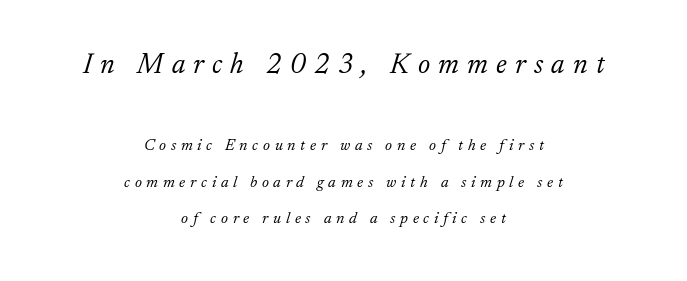
{"serif": "yes", "italic": "yes", "lean": "right", "slant_degrees": 17, "bold": "no", "weight": "light", "width": "normal", "stroke_contrast": "low", "x_height": "small", "monospaced": "no", "underline": "no", "align": "center", "line_spacing": "loose", "line_spacing_ratio": 2.28, "letter_spacing": "wide", "letter_spacing_em": 0.29, "larger_block": "first", "size_ratio": 1.75, "glyph_px": 28}
